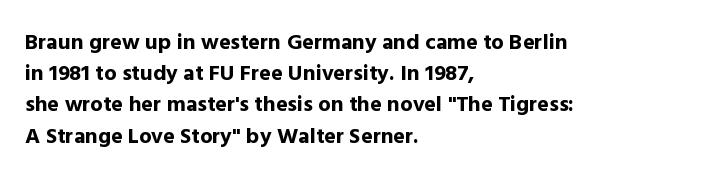
The image shows 22 px bold type, upright; set left-aligned, normal line spacing (1.42x), normal letter spacing, not underlined.
